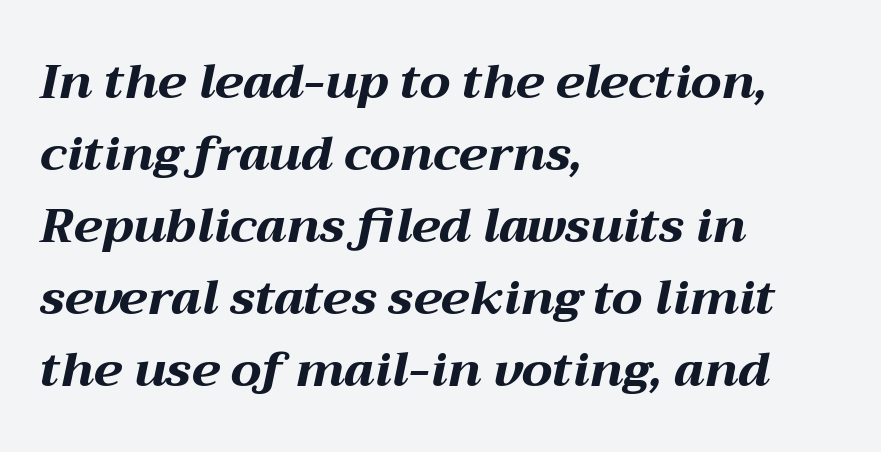
The image shows 48 px bold, wide type, italic (leaning right); set left-aligned, normal line spacing (1.5x), normal letter spacing, not underlined; medium stroke contrast and a medium x-height.
